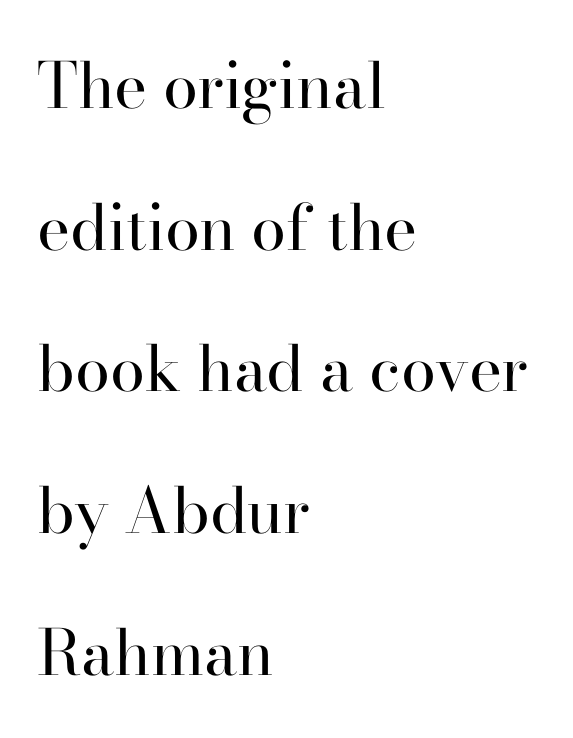
Q: Is the text bold? A: No.
Q: Is the text italic (slanted)? A: No, it is upright.
Q: Is the typeface a serif or a sans-serif typeface? A: Serif.
Q: Is the text underlined? A: No.
Q: How is the paragraph aligned? A: Left-aligned.
Q: Is the spacing between letters normal or unusually wide? A: Normal.
Q: Is the spacing between lines tight, normal or loose? A: Loose.
Q: Width (condensed, normal, or wide)? A: Normal.
Q: Stroke contrast? A: High.
Q: x-height? A: Small.
Q: Monospaced? A: No.
